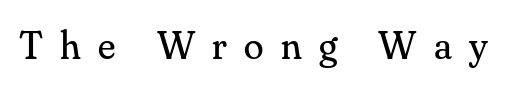
The image shows 40 px regular-weight serif type, upright; set unusually wide letter spacing (+0.43 em), not underlined; medium stroke contrast and a small x-height.
